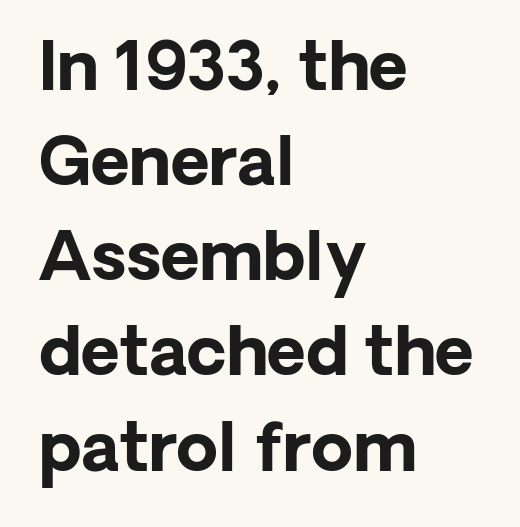
The image shows 67 px bold sans-serif type, upright; set left-aligned, normal line spacing (1.42x), normal letter spacing, not underlined; low stroke contrast and a medium x-height.
